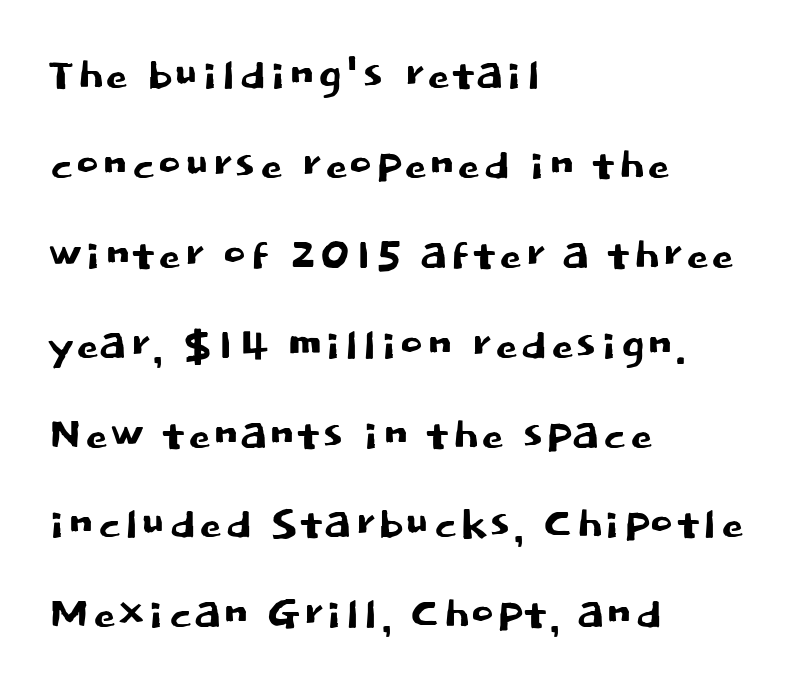
This sample is left-justified, so line endings fall wherever the words run out. Anything drawn beneath the words? Only blank space. Leading: standard. These lines were composed using upright roman letters.
